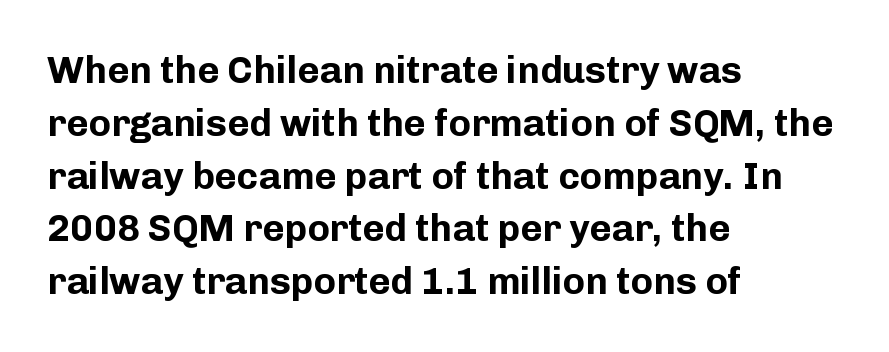
{"serif": "no", "italic": "no", "bold": "yes", "weight": "bold", "width": "normal", "stroke_contrast": "low", "x_height": "medium", "monospaced": "no", "underline": "no", "align": "left", "line_spacing": "normal", "line_spacing_ratio": 1.39, "letter_spacing": "normal", "letter_spacing_em": 0.0, "glyph_px": 38}
